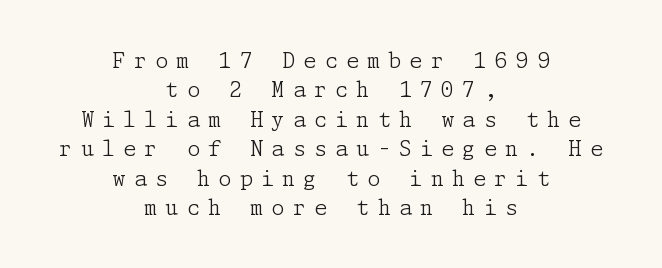
The image shows 21 px text type, upright; set centered, normal line spacing (1.4x), unusually wide letter spacing (+0.39 em), not underlined.
